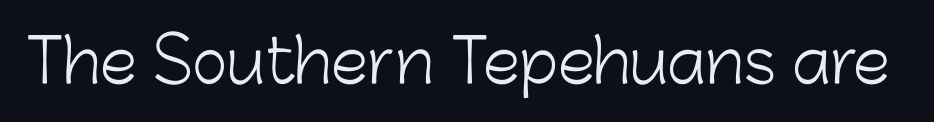
{"serif": "no", "italic": "no", "bold": "no", "weight": "light", "width": "normal", "stroke_contrast": "low", "x_height": "medium", "monospaced": "no", "underline": "no", "letter_spacing": "normal", "letter_spacing_em": 0.0, "glyph_px": 60}
